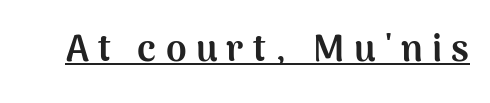
Character widths vary here, with narrow letters taking less room than wide ones. This sample uses expanded letter spacing, leaving extra air between glyphs. If you drew a line through each stem, it would be perfectly vertical. The font is running at its bold setting.
